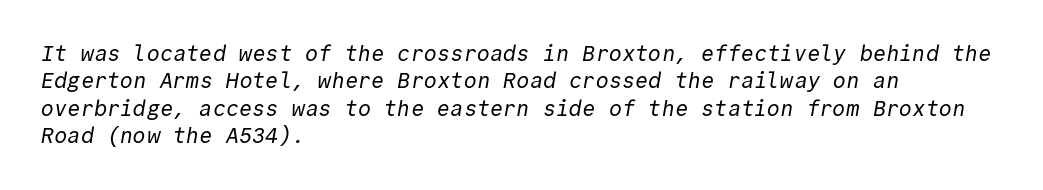
{"bold": "no", "underline": "no", "align": "left", "line_spacing": "normal", "line_spacing_ratio": 1.25, "letter_spacing": "normal", "letter_spacing_em": 0.0, "glyph_px": 22}
